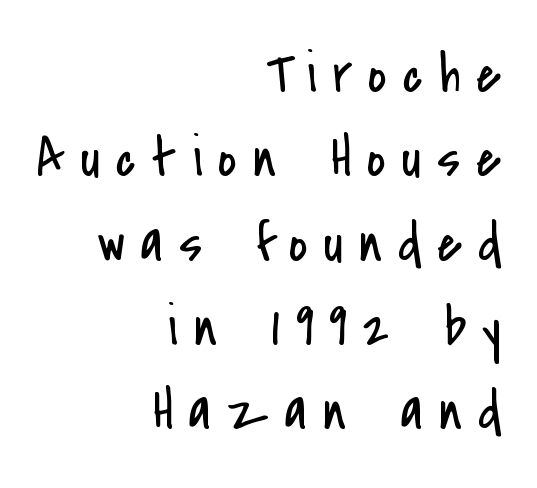
The image shows 57 px regular-weight, condensed sans-serif type, upright; set right-aligned, normal line spacing (1.48x), unusually wide letter spacing (+0.28 em), not underlined; low stroke contrast and a small x-height.
